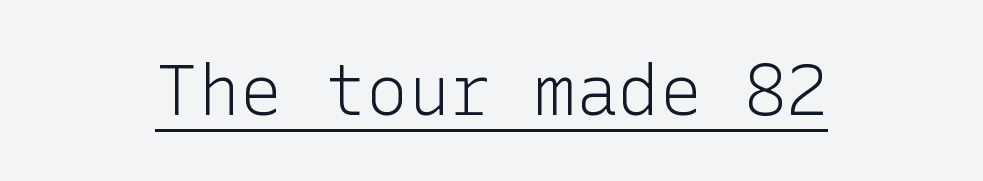
{"serif": "no", "italic": "no", "bold": "no", "weight": "light", "width": "normal", "stroke_contrast": "low", "x_height": "medium", "underline": "yes", "letter_spacing": "normal", "letter_spacing_em": 0.0, "glyph_px": 70}
